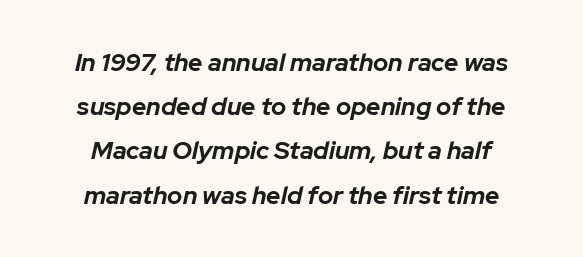
The image shows 25 px bold type, italic (leaning right); set centered, line spacing 1.77x, normal letter spacing, not underlined.
